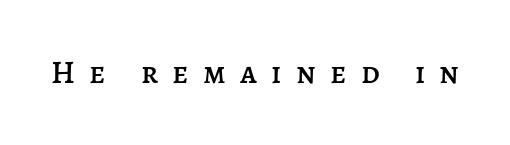
The image shows 32 px text type, upright; set unusually wide letter spacing (+0.45 em), not underlined; low stroke contrast and a large x-height.
